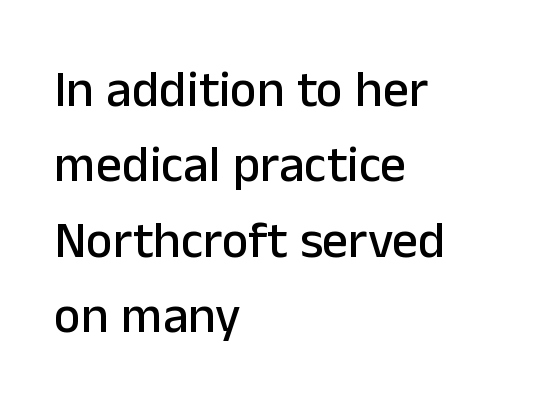
The image shows 51 px sans-serif type, upright; set left-aligned, normal line spacing (1.48x), normal letter spacing, not underlined; low stroke contrast and a medium x-height.
